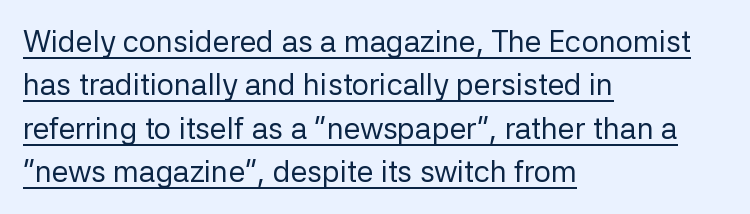
Looks like regular typesetting: each glyph gets only the width it needs. The vertical gap from one line to the next is medium. Teacher's note: observe the even left margin — that is flush-left alignment. Unbolded letterforms with no extra heft. The rendering keeps characters at their native spacing. A sans-serif font was chosen for this passage.
